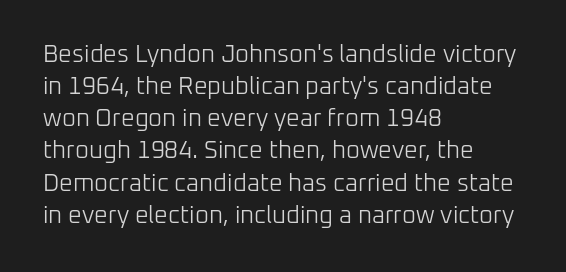
Q: Is the text bold? A: No.
Q: Is the text italic (slanted)? A: No, it is upright.
Q: Is the text underlined? A: No.
Q: How is the paragraph aligned? A: Left-aligned.
Q: Is the spacing between letters normal or unusually wide? A: Normal.
Q: Is the spacing between lines tight, normal or loose? A: Normal.
